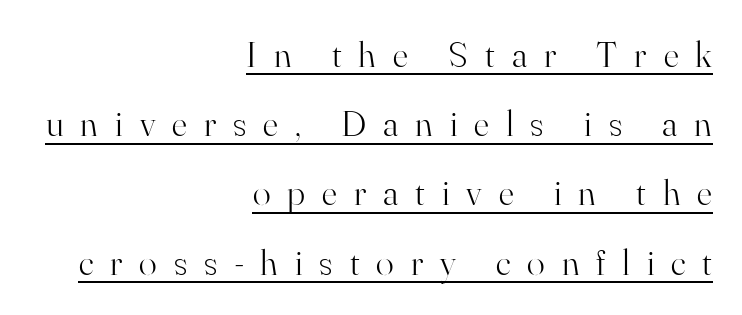
{"serif": "yes", "italic": "no", "bold": "no", "weight": "light", "width": "normal", "stroke_contrast": "high", "x_height": "small", "monospaced": "no", "underline": "yes", "align": "right", "line_spacing_ratio": 1.87, "letter_spacing": "wide", "letter_spacing_em": 0.46, "glyph_px": 37}
